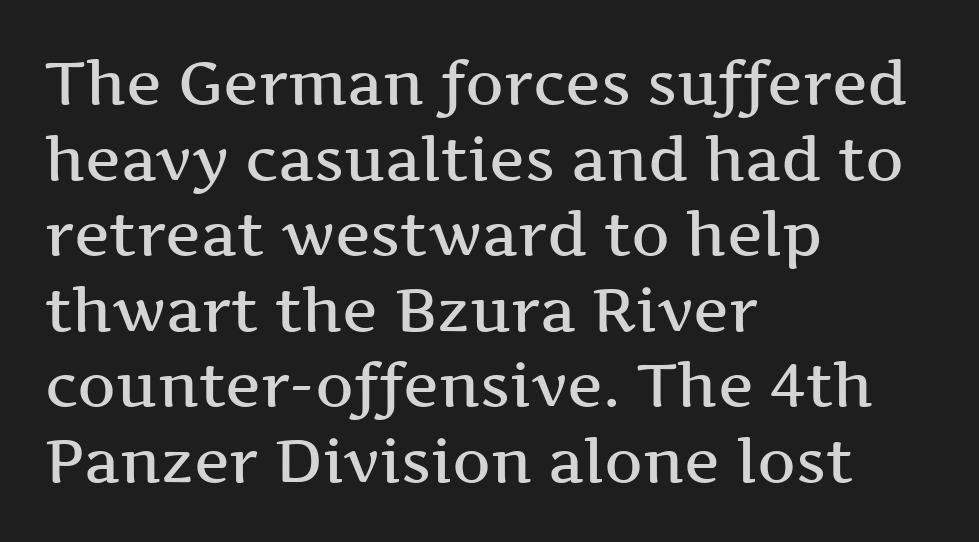
Q: Is the text bold? A: Semi-bold.
Q: Is the text italic (slanted)? A: No, it is upright.
Q: Is the typeface a serif or a sans-serif typeface? A: Serif.
Q: Is the text underlined? A: No.
Q: How is the paragraph aligned? A: Left-aligned.
Q: Is the spacing between letters normal or unusually wide? A: Normal.
Q: Is the spacing between lines tight, normal or loose? A: Normal.
Q: Width (condensed, normal, or wide)? A: Wide.
Q: Stroke contrast? A: Medium.
Q: x-height? A: Medium.
Q: Monospaced? A: No.
